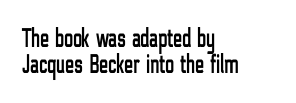
Q: Is the text italic (slanted)? A: No, it is upright.
Q: Is the text underlined? A: No.
Q: How is the paragraph aligned? A: Left-aligned.
Q: Is the spacing between letters normal or unusually wide? A: Normal.
Q: Is the spacing between lines tight, normal or loose? A: Tight.
